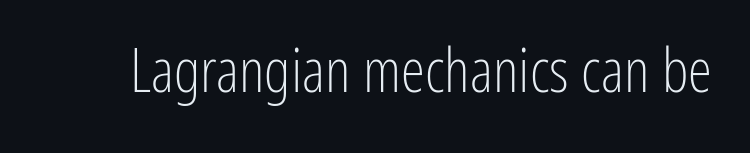
The image shows 61 px light, condensed sans-serif type, upright; set normal letter spacing, not underlined; low stroke contrast and a medium x-height.
